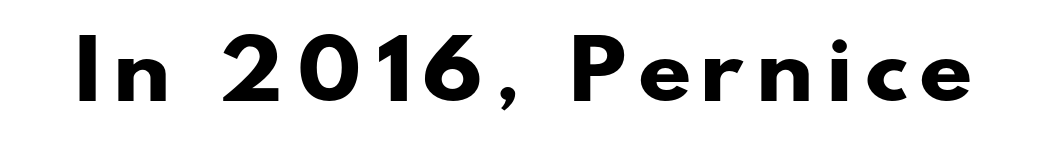
The image shows 78 px heavy, wide sans-serif type; set not underlined; low stroke contrast and a small x-height.
